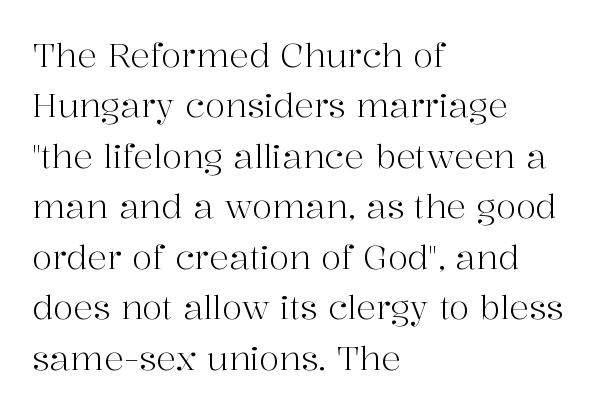
The image shows 33 px light serif type, upright; set left-aligned, normal line spacing (1.53x), normal letter spacing, not underlined; high stroke contrast and a medium x-height.
